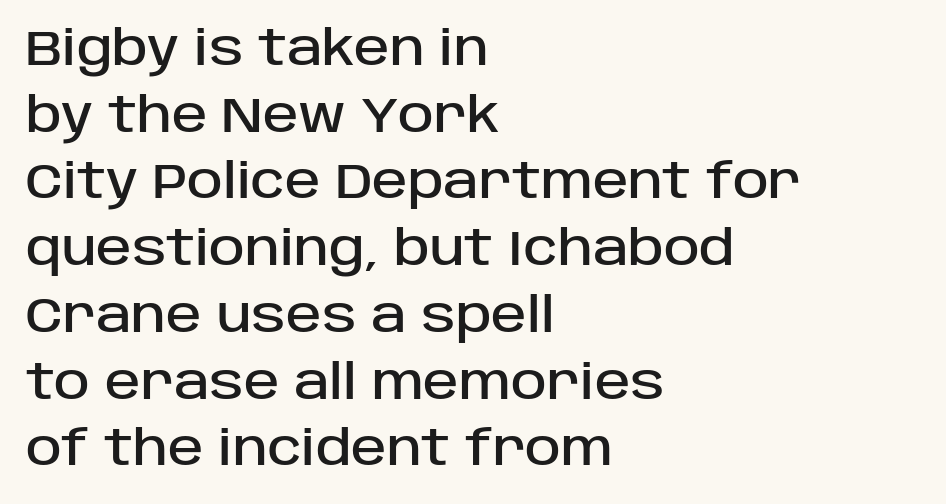
The image shows 48 px sans-serif type, upright; set left-aligned, normal line spacing (1.39x), normal letter spacing, not underlined; low stroke contrast and a large x-height.
